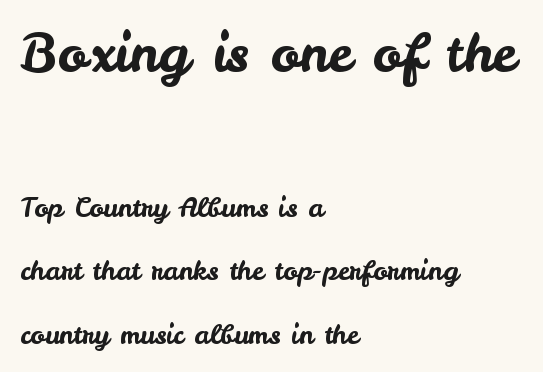
The image shows 54 px sans-serif type; set left-aligned, loose line spacing (2.36x), normal letter spacing, not underlined; the first (top) block is 2.0x larger; low stroke contrast and a small x-height.
